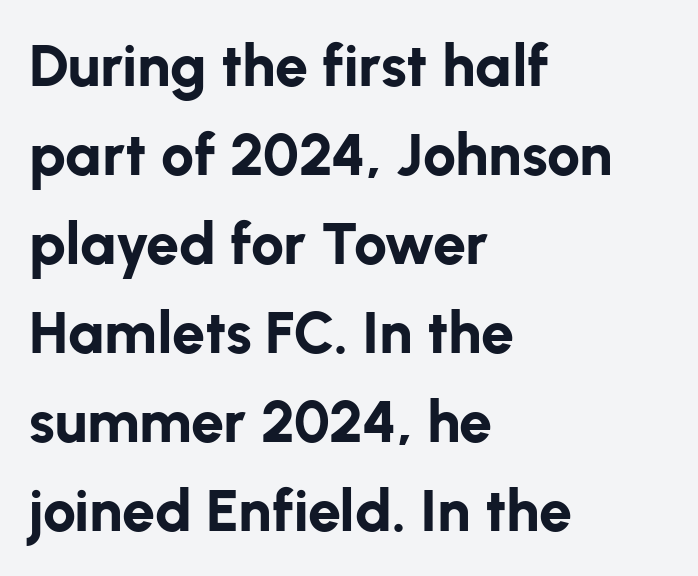
{"serif": "no", "italic": "no", "bold": "yes", "weight": "bold", "width": "normal", "stroke_contrast": "low", "x_height": "medium", "monospaced": "no", "underline": "no", "align": "left", "line_spacing": "normal", "line_spacing_ratio": 1.51, "letter_spacing": "normal", "letter_spacing_em": 0.0, "glyph_px": 59}
